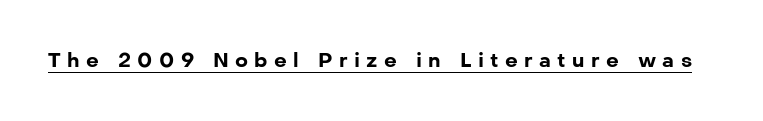
The rendered words wear a rule along their underside. As a designer I'd log this as weight 700, bold. Is the letter spacing exaggerated? Yes — the characters are pushed far apart. You can tell it's not italic because the verticals are truly vertical.
